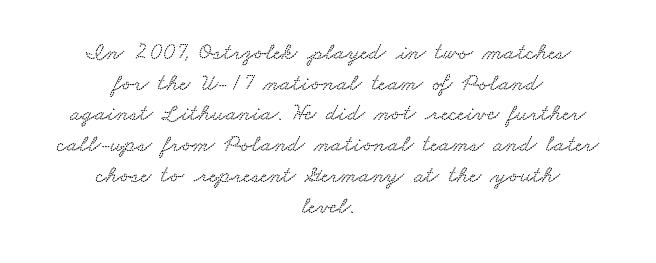
{"underline": "no", "align": "center", "line_spacing": "normal", "line_spacing_ratio": 1.28, "letter_spacing": "normal", "letter_spacing_em": 0.0, "glyph_px": 24}
